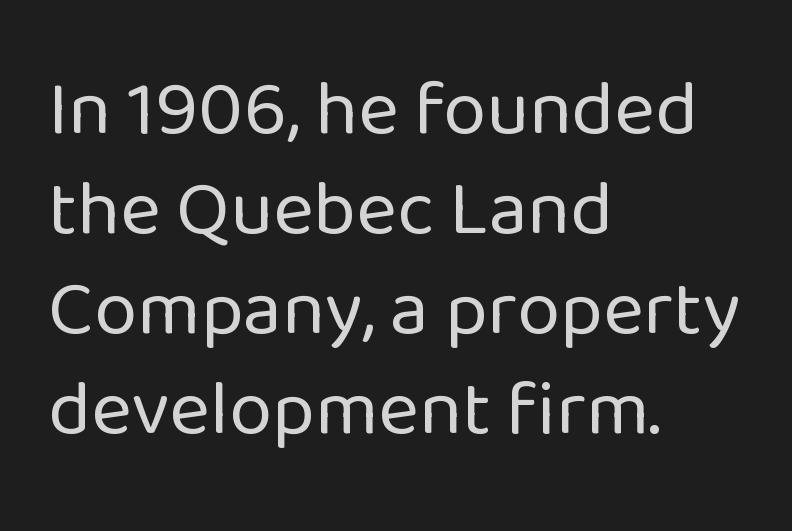
Q: Is the text bold? A: No.
Q: Is the text italic (slanted)? A: No, it is upright.
Q: Is the typeface a serif or a sans-serif typeface? A: Sans-serif.
Q: Is the text underlined? A: No.
Q: How is the paragraph aligned? A: Left-aligned.
Q: Is the spacing between letters normal or unusually wide? A: Normal.
Q: Is the spacing between lines tight, normal or loose? A: Normal.
Q: Width (condensed, normal, or wide)? A: Normal.
Q: Stroke contrast? A: Low.
Q: x-height? A: Medium.
Q: Monospaced? A: No.
